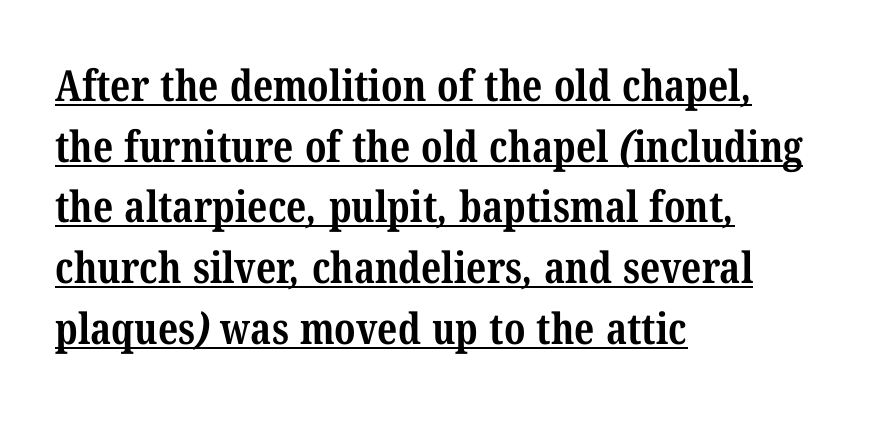
{"serif": "yes", "bold": "yes", "weight": "bold", "width": "condensed", "stroke_contrast": "medium", "x_height": "medium", "monospaced": "no", "underline": "yes", "align": "left", "line_spacing": "normal", "line_spacing_ratio": 1.41, "letter_spacing": "normal", "letter_spacing_em": 0.0, "glyph_px": 43}
